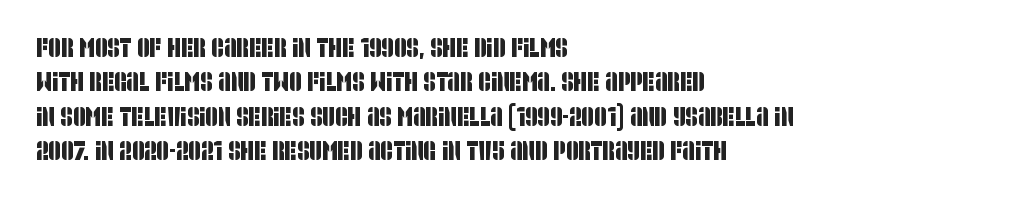
Any mark beneath the type? The region is blank. Horizontal bands of white between lines are of average thickness. The line texture is even and compact thanks to regular tracking. Every row of glyphs begins at an identical x-position on the left.
